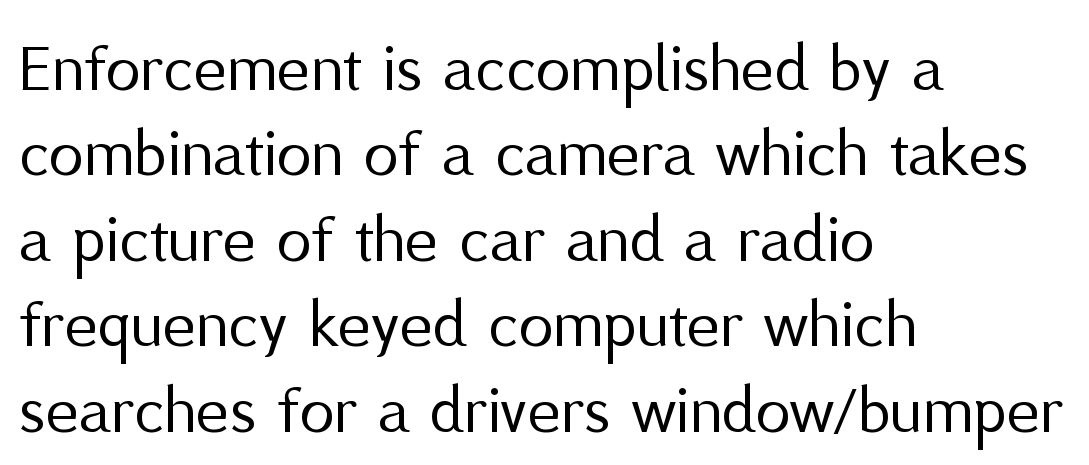
Q: Is the text bold? A: No.
Q: Is the text italic (slanted)? A: No, it is upright.
Q: Is the typeface a serif or a sans-serif typeface? A: Sans-serif.
Q: Is the text underlined? A: No.
Q: How is the paragraph aligned? A: Left-aligned.
Q: Is the spacing between letters normal or unusually wide? A: Normal.
Q: Width (condensed, normal, or wide)? A: Normal.
Q: Stroke contrast? A: Medium.
Q: x-height? A: Medium.
Q: Monospaced? A: No.
